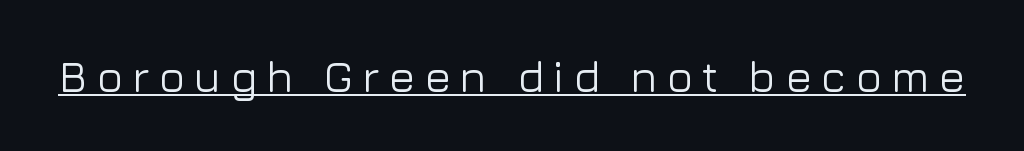
The image shows 44 px sans-serif type, upright; set unusually wide letter spacing (+0.2 em), underlined; low stroke contrast and a medium x-height.
